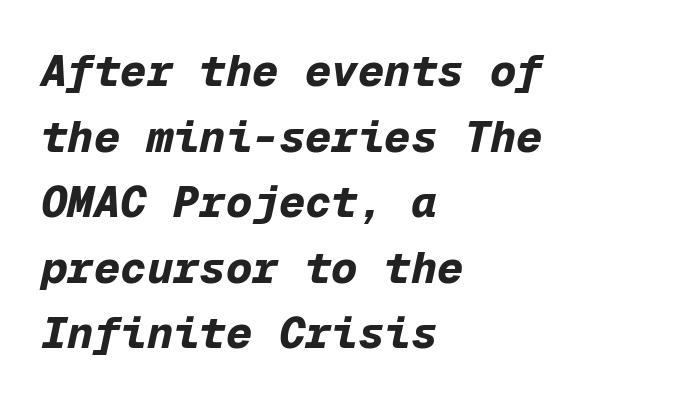
{"italic": "yes", "lean": "right", "slant_degrees": 12, "bold": "yes", "weight": "bold", "width": "normal", "stroke_contrast": "low", "x_height": "medium", "monospaced": "yes", "underline": "no", "align": "left", "line_spacing": "normal", "line_spacing_ratio": 1.49, "letter_spacing": "normal", "letter_spacing_em": 0.0, "glyph_px": 44}
